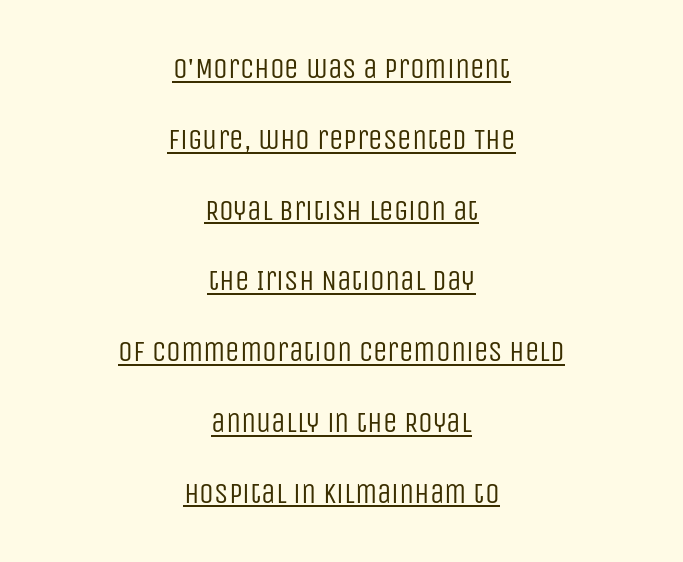
The image shows 29 px regular-weight, condensed sans-serif type, upright; set centered, loose line spacing (2.44x), normal letter spacing, underlined; low stroke contrast and a large x-height.
